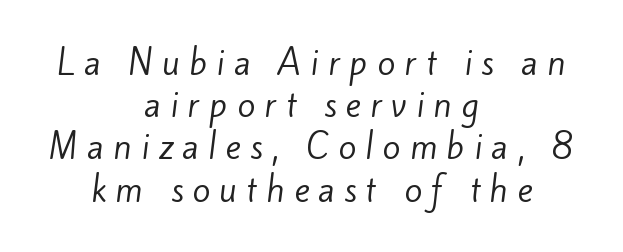
The passage is arranged like a title page — every line centered. The strokes carry an ordinary text weight at most. Is this a fixed-width face? No — the glyphs have proportional, varying widths. The strip under each line holds only bare page. Reading down the column, the eye jumps a familiar distance to each next line.
